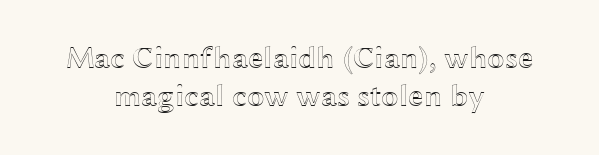
The image shows 31 px wide type, upright; set centered, line spacing 1.23x, normal letter spacing, not underlined; a medium x-height.
